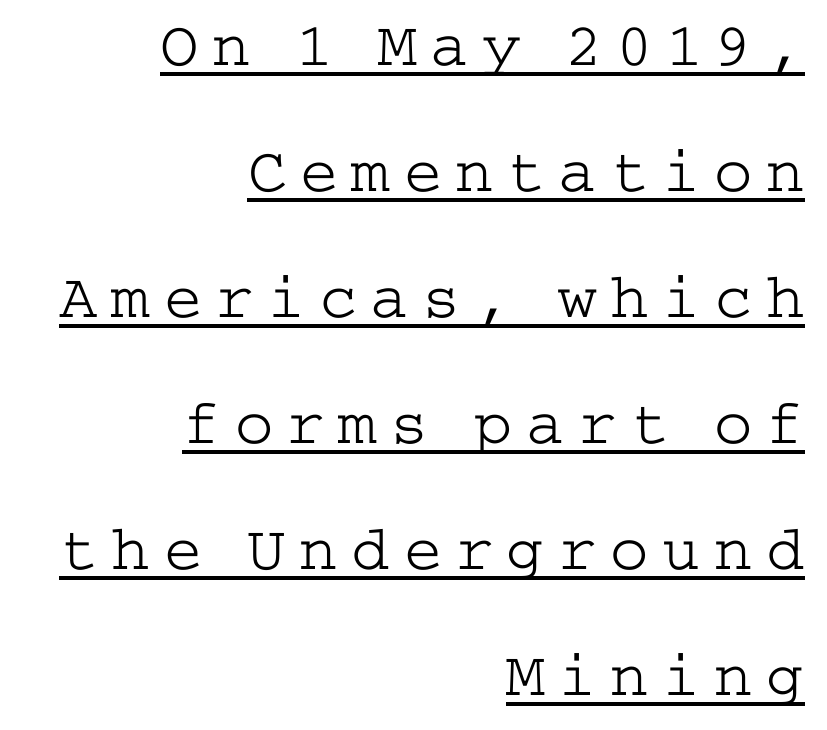
The image shows 64 px light, wide serif type, upright; set right-aligned, loose line spacing (1.97x), unusually wide letter spacing (+0.21 em), underlined; low stroke contrast and a medium x-height.
